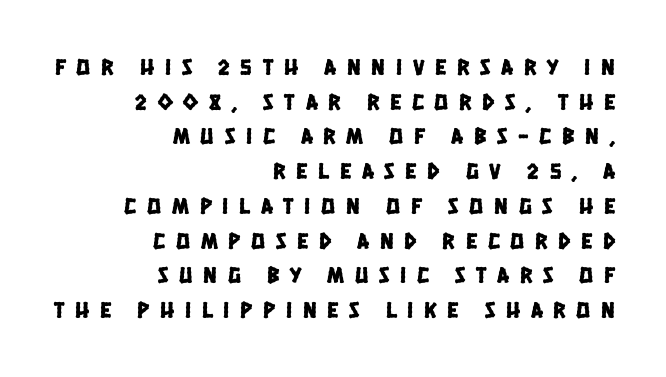
Tracking here is generous; glyphs stand well apart from one another. Regular leading. Lines of text with bare space underneath. The setting favours the right margin, as signatures and pull-quotes sometimes do.
